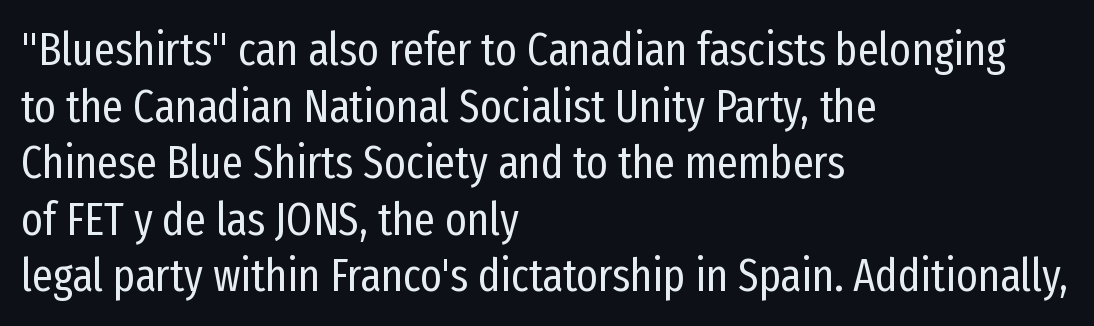
Q: Is the text bold? A: No.
Q: Is the text italic (slanted)? A: No, it is upright.
Q: Is the typeface a serif or a sans-serif typeface? A: Sans-serif.
Q: Is the text underlined? A: No.
Q: How is the paragraph aligned? A: Left-aligned.
Q: Is the spacing between letters normal or unusually wide? A: Normal.
Q: Width (condensed, normal, or wide)? A: Condensed.
Q: Stroke contrast? A: Low.
Q: x-height? A: Medium.
Q: Monospaced? A: No.
